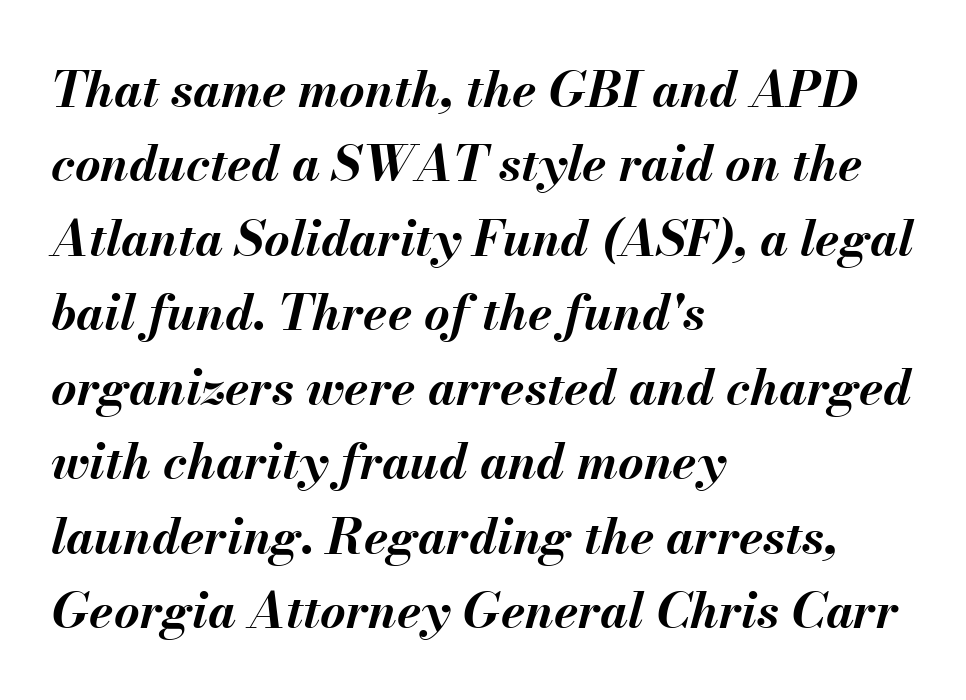
{"italic": "yes", "lean": "right", "slant_degrees": 13, "bold": "yes", "weight": "bold", "width": "normal", "stroke_contrast": "medium", "x_height": "small", "monospaced": "no", "underline": "no", "align": "left", "line_spacing": "normal", "line_spacing_ratio": 1.52, "letter_spacing": "normal", "letter_spacing_em": 0.0, "glyph_px": 49}
